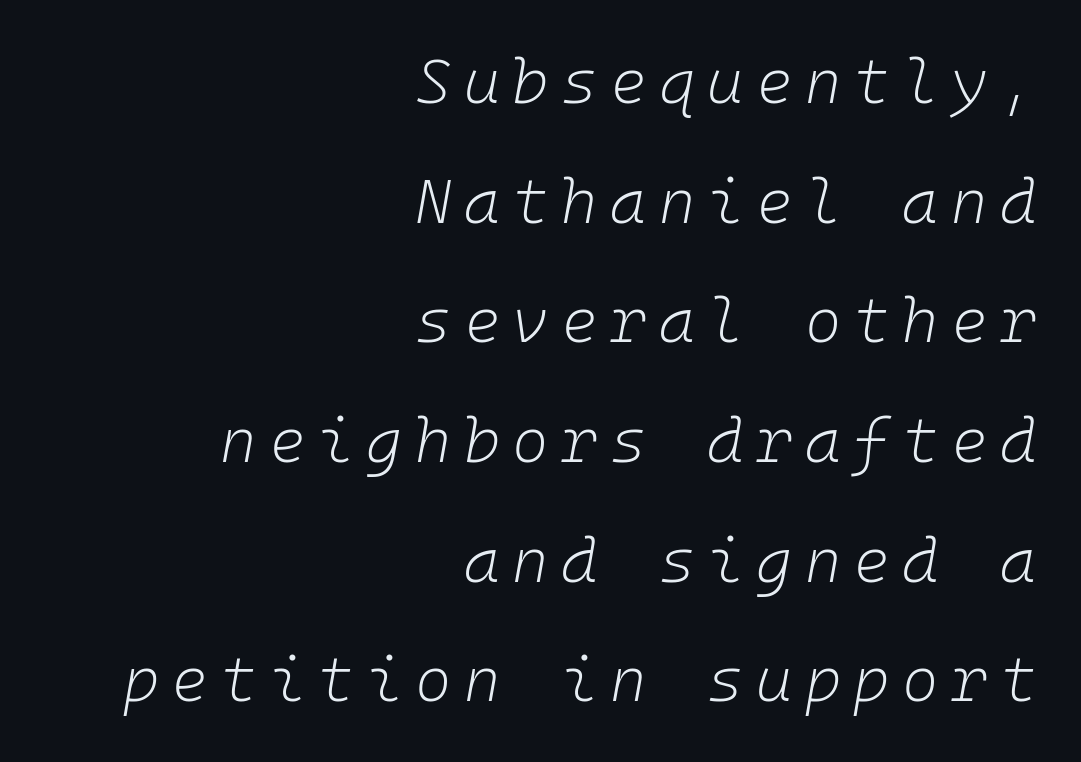
Q: Is the text bold? A: No.
Q: Is the text italic (slanted)? A: Yes, it leans right by about 10 degrees.
Q: Is the text underlined? A: No.
Q: How is the paragraph aligned? A: Right-aligned.
Q: Is the spacing between letters normal or unusually wide? A: Unusually wide.
Q: Is the spacing between lines tight, normal or loose? A: Loose.
Q: Width (condensed, normal, or wide)? A: Normal.
Q: Stroke contrast? A: Low.
Q: x-height? A: Medium.
Q: Monospaced? A: Yes.
